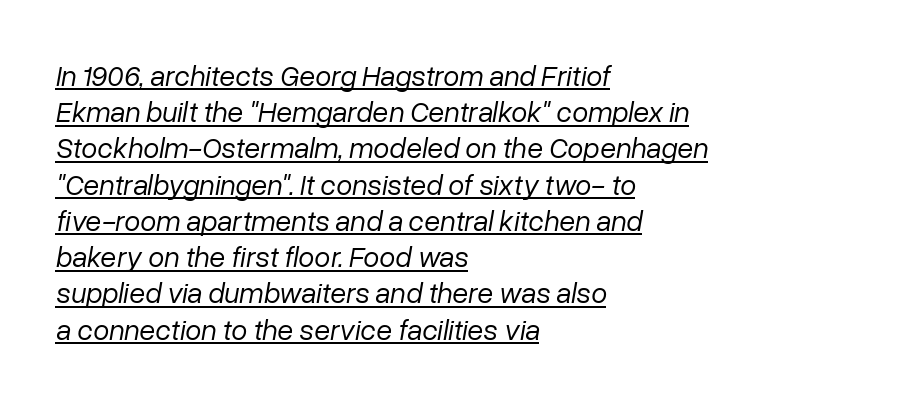
The passage shown is typed in a proportional face where columns would drift. Compared with ordinary roman type, these characters are visibly tilted. The letterforms sit at book weight or below. Characters follow at the spacing the type designer built in.
